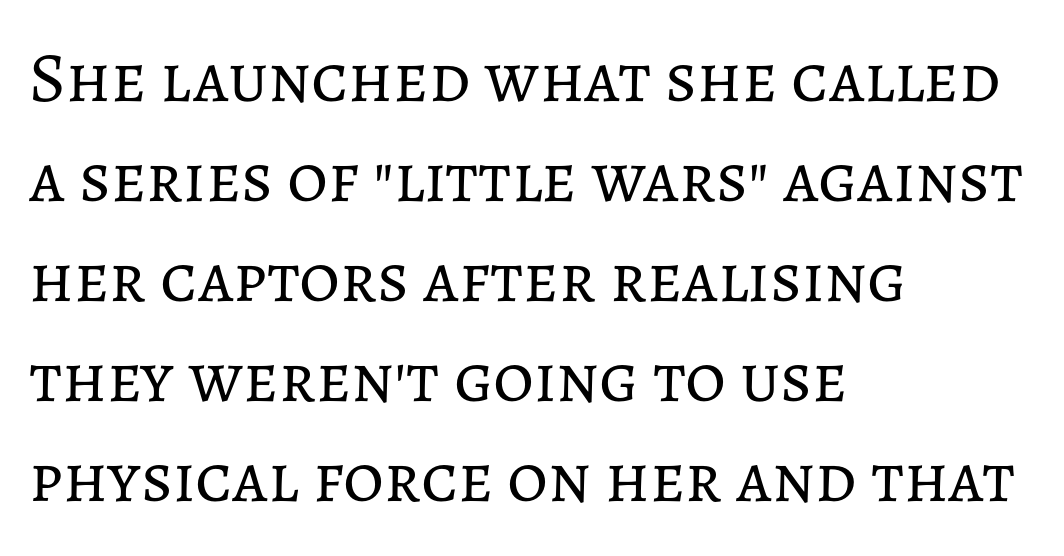
{"italic": "no", "bold": "no", "weight": "regular", "width": "normal", "stroke_contrast": "low", "x_height": "medium", "monospaced": "no", "underline": "no", "align": "left", "line_spacing": "normal", "line_spacing_ratio": 1.43, "letter_spacing": "normal", "letter_spacing_em": 0.0, "glyph_px": 70}
